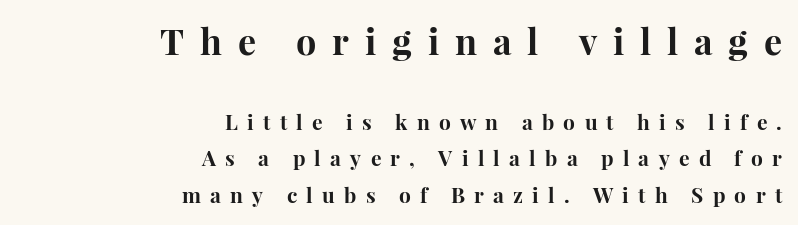
Q: Is the text bold? A: Yes.
Q: Is the text italic (slanted)? A: No, it is upright.
Q: Is the typeface a serif or a sans-serif typeface? A: Serif.
Q: Is the text underlined? A: No.
Q: How is the paragraph aligned? A: Right-aligned.
Q: Is the spacing between letters normal or unusually wide? A: Unusually wide.
Q: Which block of text is set in a larger size, the first (top) or the second (bottom)? A: The first (top) one.
Q: Width (condensed, normal, or wide)? A: Normal.
Q: Stroke contrast? A: High.
Q: x-height? A: Medium.
Q: Monospaced? A: No.
